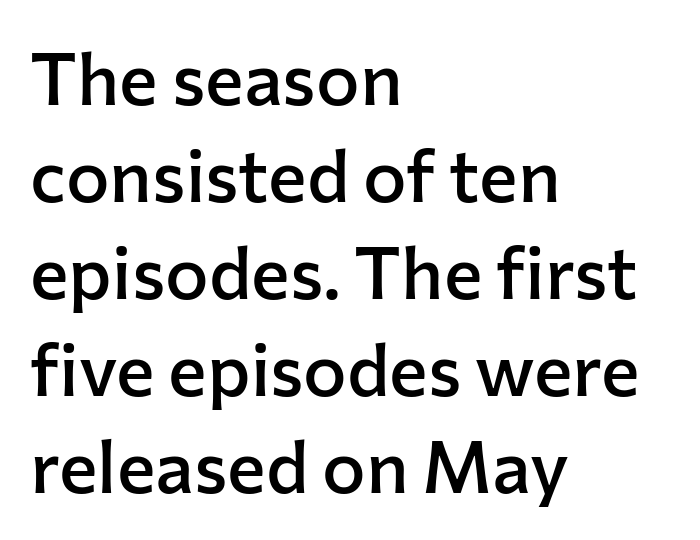
Q: Is the text bold? A: Semi-bold.
Q: Is the text italic (slanted)? A: No, it is upright.
Q: Is the typeface a serif or a sans-serif typeface? A: Sans-serif.
Q: Is the text underlined? A: No.
Q: How is the paragraph aligned? A: Left-aligned.
Q: Is the spacing between letters normal or unusually wide? A: Normal.
Q: Is the spacing between lines tight, normal or loose? A: Normal.
Q: Width (condensed, normal, or wide)? A: Normal.
Q: Stroke contrast? A: Low.
Q: x-height? A: Medium.
Q: Monospaced? A: No.
